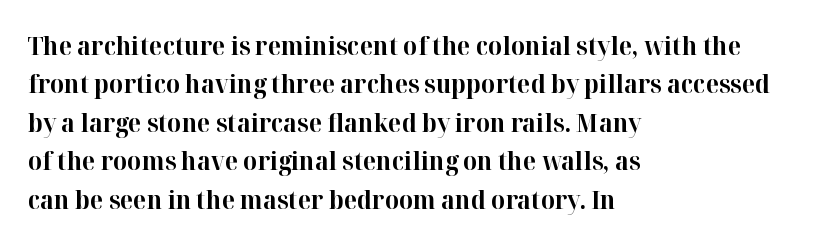
{"italic": "no", "bold": "yes", "underline": "no", "align": "left", "line_spacing": "normal", "line_spacing_ratio": 1.54, "letter_spacing": "normal", "letter_spacing_em": 0.0, "glyph_px": 25}
